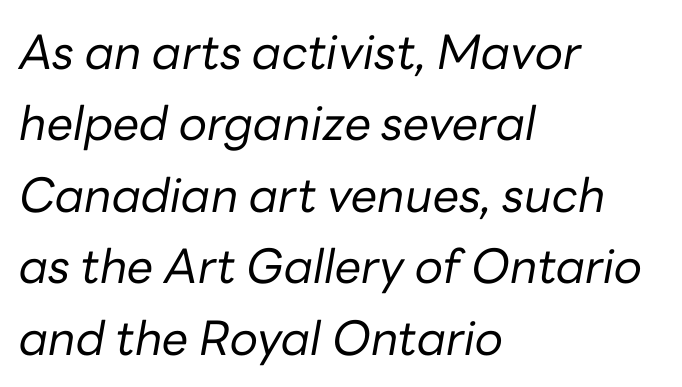
Is the letter spacing exaggerated? No — it looks like the ordinary default. Only glyphs here, with clear space below each row. Think of a printed novel: that variable character pitch is what you see here. Does the copy run flush right? No — it runs flush left. The passage shown leans; its letterforms are oblique. Regular leading.
